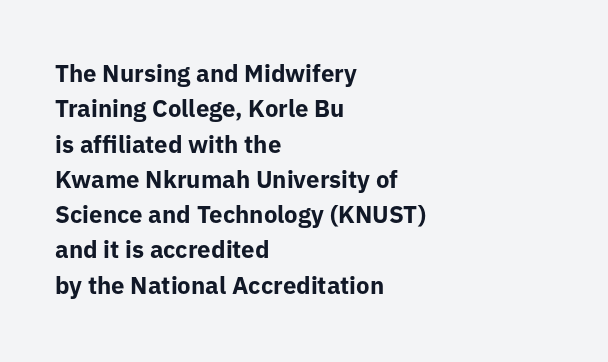
Q: Is the text bold? A: Yes.
Q: Is the text italic (slanted)? A: No, it is upright.
Q: Is the text underlined? A: No.
Q: How is the paragraph aligned? A: Left-aligned.
Q: Is the spacing between letters normal or unusually wide? A: Normal.
Q: Is the spacing between lines tight, normal or loose? A: Normal.
